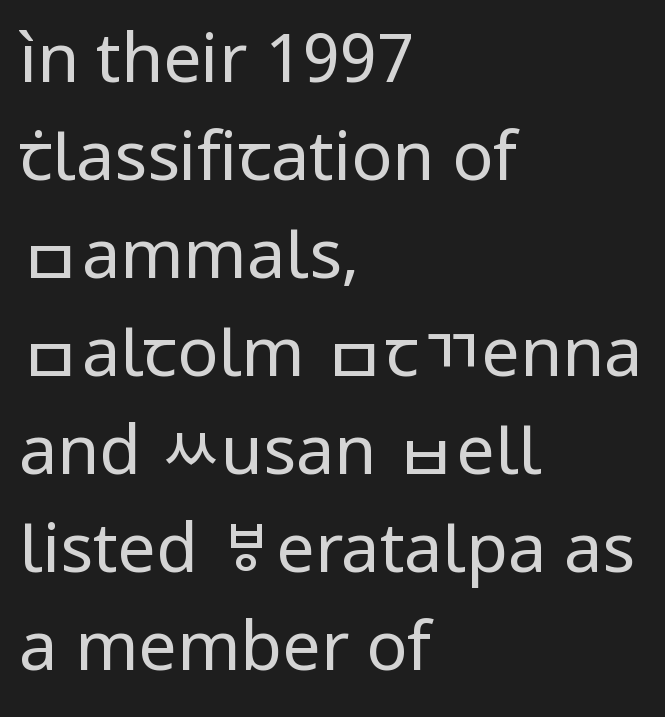
Q: Is the text bold? A: No.
Q: Is the text italic (slanted)? A: No, it is upright.
Q: Is the typeface a serif or a sans-serif typeface? A: Sans-serif.
Q: Is the text underlined? A: No.
Q: How is the paragraph aligned? A: Left-aligned.
Q: Is the spacing between letters normal or unusually wide? A: Normal.
Q: Is the spacing between lines tight, normal or loose? A: Normal.
Q: Width (condensed, normal, or wide)? A: Normal.
Q: Stroke contrast? A: Low.
Q: x-height? A: Medium.
Q: Monospaced? A: No.
